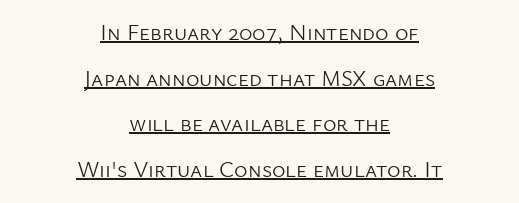
The image shows 23 px text type, upright; set centered, loose line spacing (1.98x), normal letter spacing, underlined.
